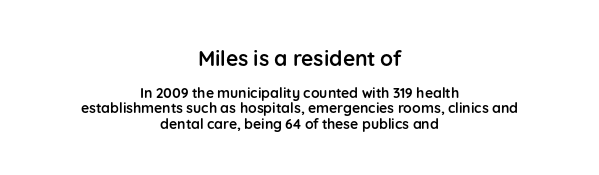
{"italic": "no", "bold": "yes", "underline": "no", "align": "center", "line_spacing": "tight", "line_spacing_ratio": 1.1, "letter_spacing": "normal", "letter_spacing_em": 0.0, "larger_block": "first", "size_ratio": 1.5, "glyph_px": 21}
